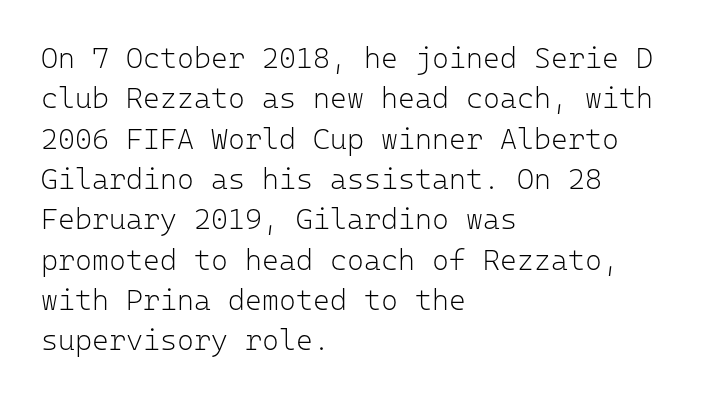
When letters stand straight like this, we call the style roman or upright. The typesetter chose a ragged-right arrangement here. The text was rendered using a sans face with plain stroke endings. The font is comparable to plain body text, perhaps lighter. Tracking value appears to be zero — textbook default spacing. The designer left line spacing at the default.
